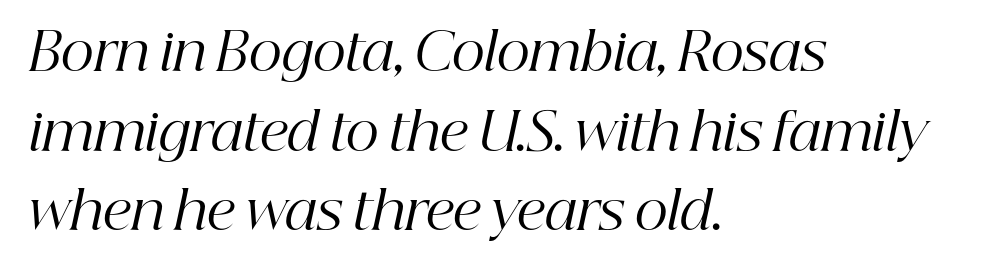
The image shows 52 px regular-weight serif type, italic (leaning right); set left-aligned, normal line spacing (1.53x), normal letter spacing, not underlined; high stroke contrast and a medium x-height.
